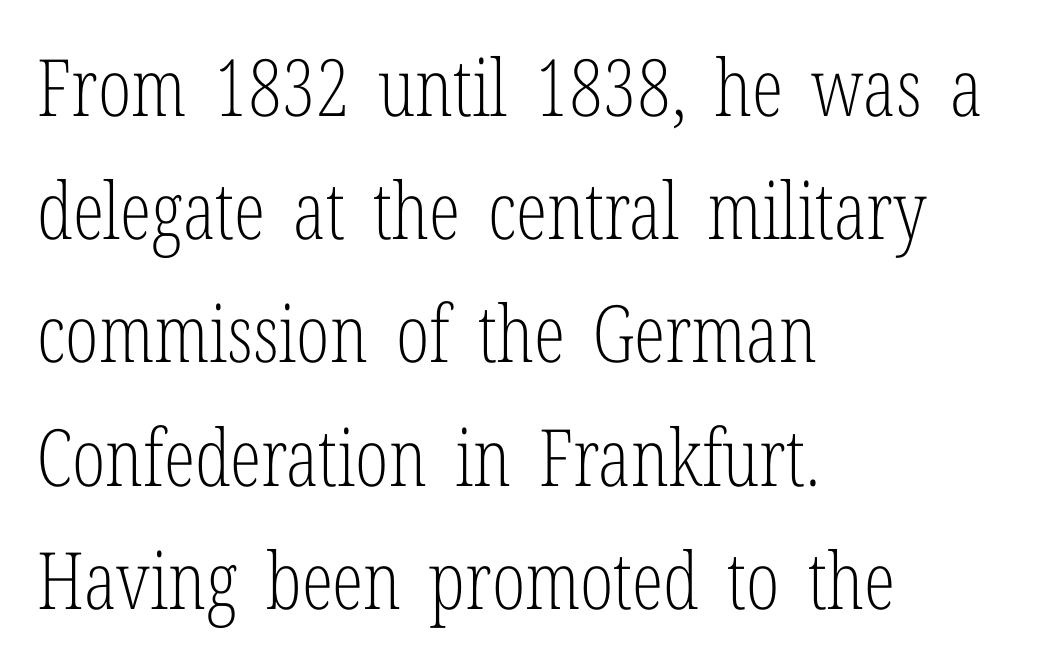
The image shows 79 px light, condensed serif type, upright; set left-aligned, normal line spacing (1.56x), normal letter spacing, not underlined; low stroke contrast and a medium x-height.
